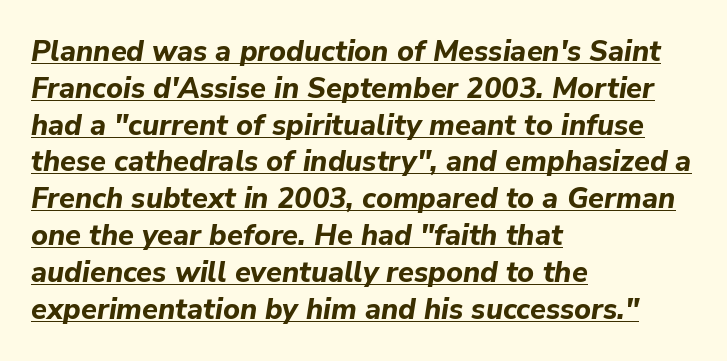
{"italic": "yes", "lean": "right", "slant_degrees": 9, "bold": "yes", "weight": "bold", "width": "normal", "stroke_contrast": "low", "x_height": "medium", "monospaced": "no", "underline": "yes", "align": "left", "line_spacing": "normal", "line_spacing_ratio": 1.27, "letter_spacing": "normal", "letter_spacing_em": 0.0, "glyph_px": 29}
